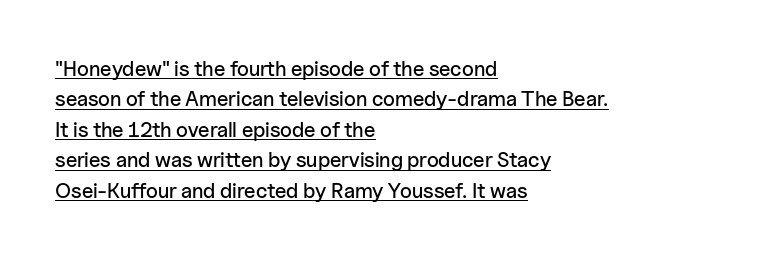
Q: Is the text italic (slanted)? A: No, it is upright.
Q: Is the text underlined? A: Yes.
Q: How is the paragraph aligned? A: Left-aligned.
Q: Is the spacing between letters normal or unusually wide? A: Normal.
Q: Is the spacing between lines tight, normal or loose? A: Normal.
